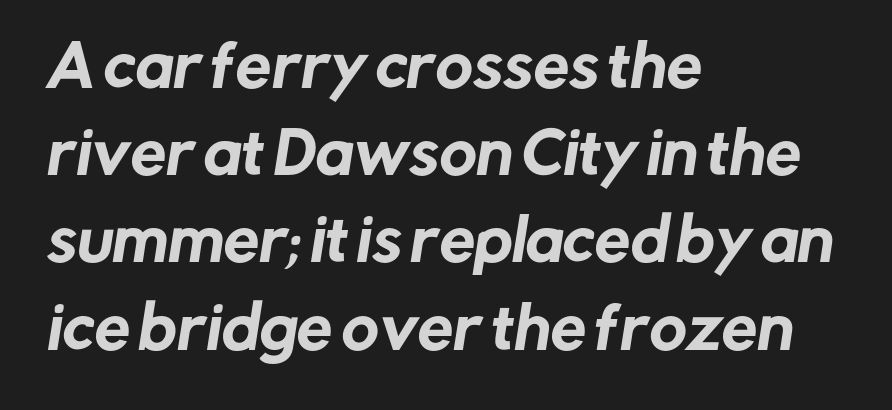
{"serif": "no", "width": "normal", "stroke_contrast": "low", "x_height": "medium", "monospaced": "no", "underline": "no", "align": "left", "line_spacing": "normal", "line_spacing_ratio": 1.53, "letter_spacing": "normal", "letter_spacing_em": 0.0, "glyph_px": 57}
